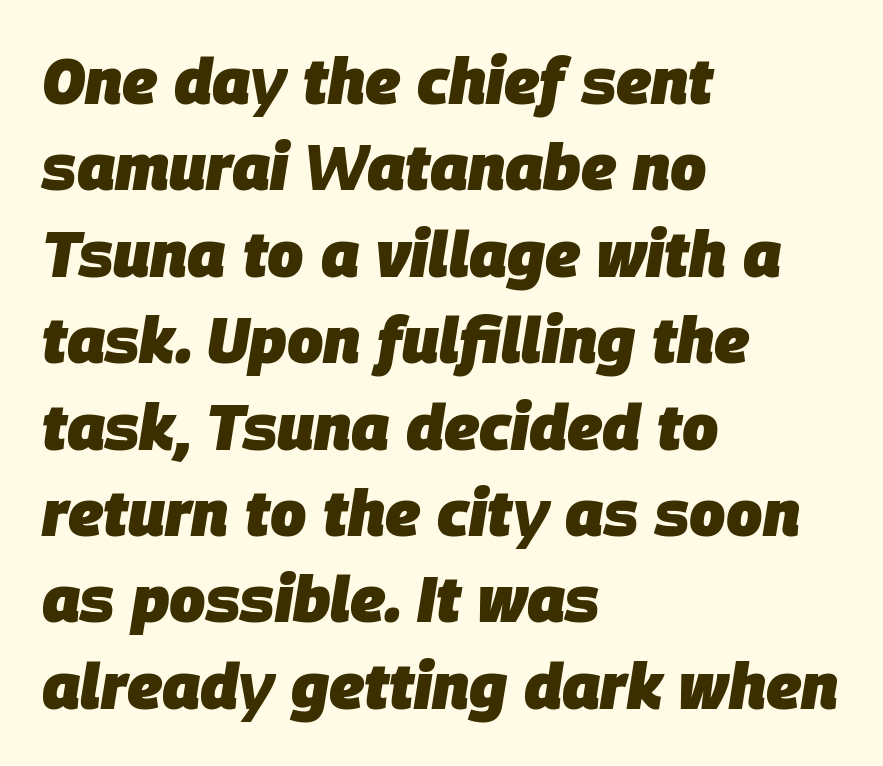
The face used here is proportionally spaced, like ordinary book or web type. Rendered with sloped, italic letterforms. Short note: letters normally spaced. Which margin do the lines hug? The left one — the right edge is uneven. The vertical gap from one line to the next is medium.
